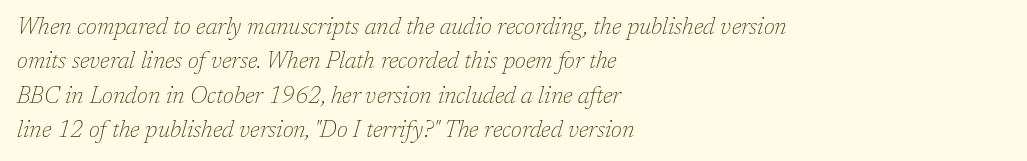
Q: Is the text bold? A: No.
Q: Is the text italic (slanted)? A: Yes, it leans right by about 17 degrees.
Q: Is the text underlined? A: No.
Q: How is the paragraph aligned? A: Left-aligned.
Q: Is the spacing between letters normal or unusually wide? A: Normal.
Q: Is the spacing between lines tight, normal or loose? A: Normal.
